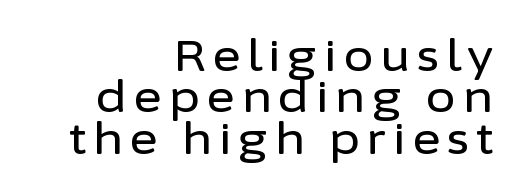
The image shows 43 px sans-serif type, upright; set right-aligned, tight line spacing (0.96x), not underlined; low stroke contrast and a medium x-height.
